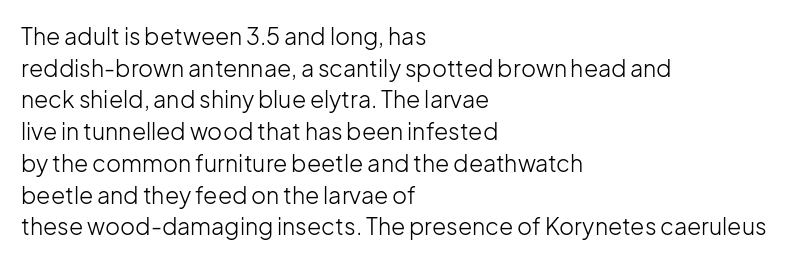
{"italic": "no", "bold": "no", "underline": "no", "align": "left", "line_spacing": "normal", "line_spacing_ratio": 1.38, "letter_spacing": "normal", "letter_spacing_em": 0.0, "glyph_px": 23}
